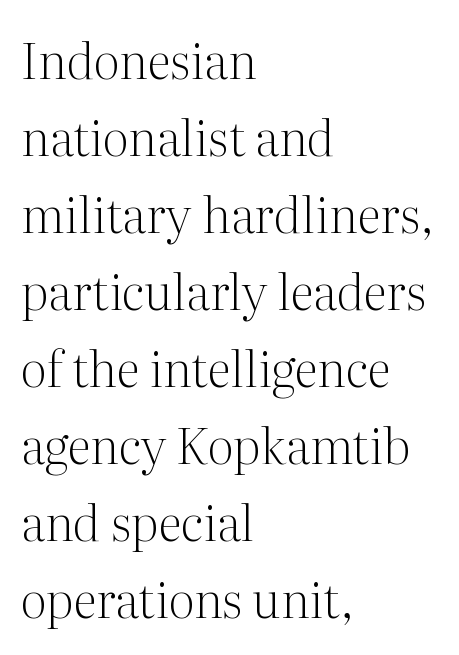
The image shows 49 px light serif type, upright; set left-aligned, normal line spacing (1.57x), normal letter spacing, not underlined; medium stroke contrast and a medium x-height.
